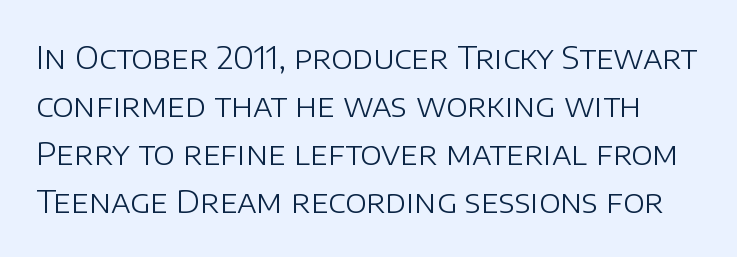
Q: Is the text bold? A: No.
Q: Is the text italic (slanted)? A: No, it is upright.
Q: Is the typeface a serif or a sans-serif typeface? A: Sans-serif.
Q: Is the text underlined? A: No.
Q: Is the spacing between letters normal or unusually wide? A: Normal.
Q: Is the spacing between lines tight, normal or loose? A: Normal.
Q: Width (condensed, normal, or wide)? A: Normal.
Q: Stroke contrast? A: Low.
Q: x-height? A: Large.
Q: Monospaced? A: No.
